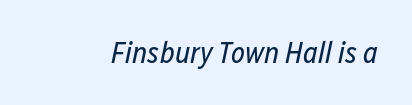
Q: Is the text bold? A: No.
Q: Is the text italic (slanted)? A: Yes, it leans right by about 12 degrees.
Q: Is the text underlined? A: No.
Q: Is the spacing between letters normal or unusually wide? A: Normal.
Q: Width (condensed, normal, or wide)? A: Condensed.
Q: Stroke contrast? A: Low.
Q: x-height? A: Medium.
Q: Monospaced? A: No.
